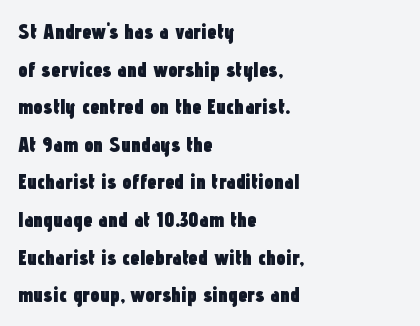
The image shows 21 px bold type, upright; set left-aligned, line spacing 1.79x, normal letter spacing, not underlined.
